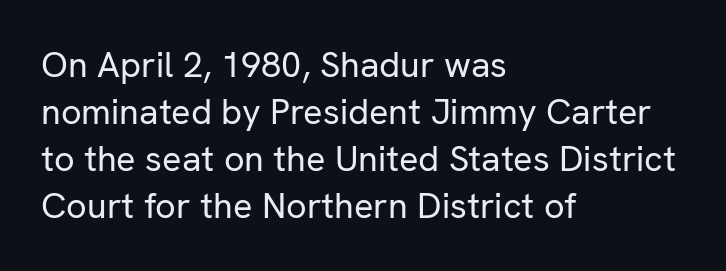
Q: Is the text bold? A: No.
Q: Is the text italic (slanted)? A: No, it is upright.
Q: Is the typeface a serif or a sans-serif typeface? A: Sans-serif.
Q: Is the text underlined? A: No.
Q: How is the paragraph aligned? A: Left-aligned.
Q: Is the spacing between letters normal or unusually wide? A: Normal.
Q: Is the spacing between lines tight, normal or loose? A: Normal.
Q: Width (condensed, normal, or wide)? A: Normal.
Q: Stroke contrast? A: Low.
Q: x-height? A: Medium.
Q: Monospaced? A: No.
